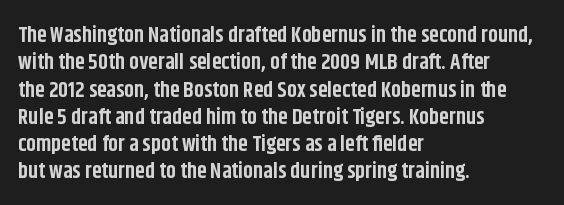
{"italic": "no", "bold": "yes", "underline": "no", "align": "left", "line_spacing_ratio": 1.24, "letter_spacing": "normal", "letter_spacing_em": 0.0, "glyph_px": 22}
